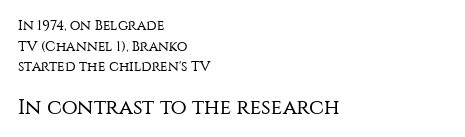
Q: Is the text bold? A: No.
Q: Is the text italic (slanted)? A: No, it is upright.
Q: Is the text underlined? A: No.
Q: How is the paragraph aligned? A: Left-aligned.
Q: Is the spacing between letters normal or unusually wide? A: Normal.
Q: Is the spacing between lines tight, normal or loose? A: Normal.
Q: Which block of text is set in a larger size, the first (top) or the second (bottom)? A: The second (bottom) one.
